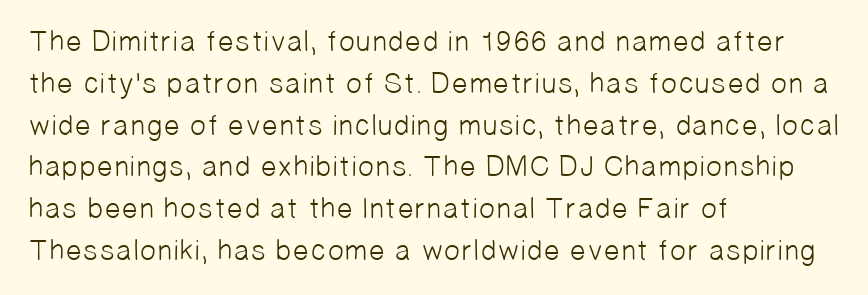
Q: Is the text bold? A: No.
Q: Is the typeface a serif or a sans-serif typeface? A: Sans-serif.
Q: Is the text underlined? A: No.
Q: How is the paragraph aligned? A: Left-aligned.
Q: Is the spacing between letters normal or unusually wide? A: Normal.
Q: Is the spacing between lines tight, normal or loose? A: Normal.
Q: Width (condensed, normal, or wide)? A: Normal.
Q: Stroke contrast? A: Low.
Q: x-height? A: Medium.
Q: Monospaced? A: No.
